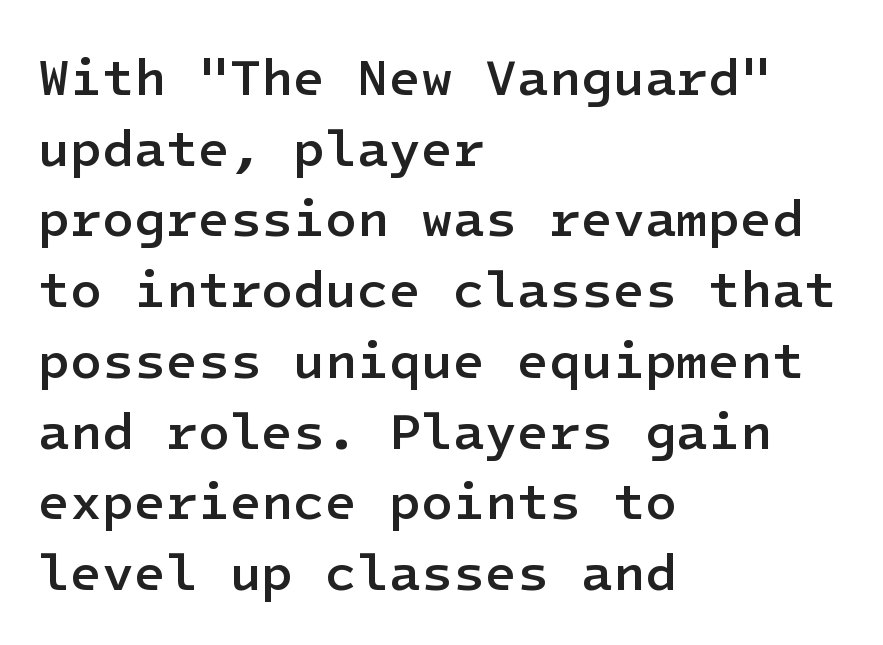
{"serif": "no", "italic": "no", "bold": "semi", "weight": "semibold", "width": "normal", "stroke_contrast": "low", "x_height": "medium", "underline": "no", "align": "left", "line_spacing": "normal", "line_spacing_ratio": 1.36, "letter_spacing": "normal", "letter_spacing_em": 0.0, "glyph_px": 52}
